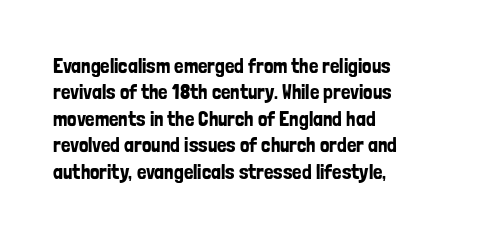
Is there much room between lines? A standard amount, neither cramped nor airy. The line texture is even and compact thanks to regular tracking. In terms of posture, this sample is upright. The paragraph has a hard left edge and a soft right edge. The strip under each line holds only bare page.
